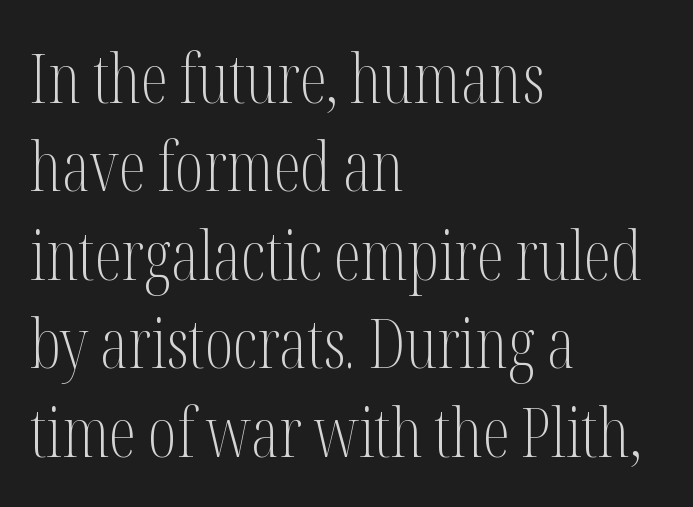
The image shows 68 px light, condensed serif type, upright; set left-aligned, normal line spacing (1.3x), normal letter spacing, not underlined; medium stroke contrast and a medium x-height.
